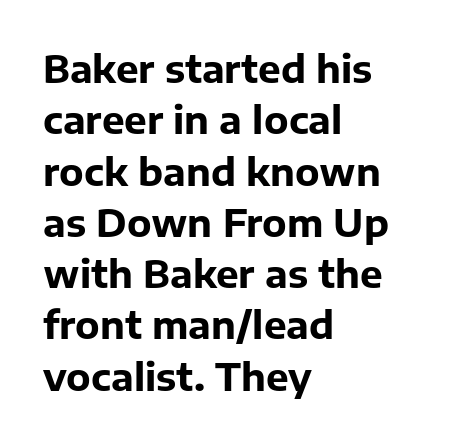
The passage shown is not underscored anywhere. A roman cut, with each character standing at attention. A student would call this left alignment; a typographer would say flush left, rag right. Inter-character spacing is left at the font's built-in metrics.
